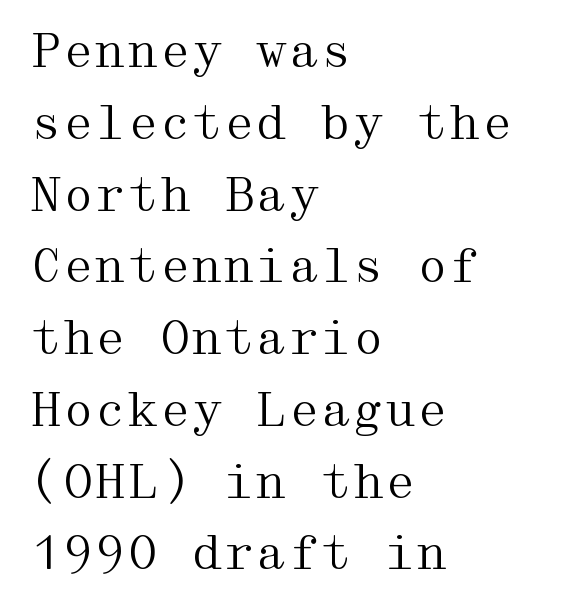
Q: Is the text bold? A: No.
Q: Is the text italic (slanted)? A: No, it is upright.
Q: Is the typeface a serif or a sans-serif typeface? A: Serif.
Q: Is the text underlined? A: No.
Q: How is the paragraph aligned? A: Left-aligned.
Q: Is the spacing between letters normal or unusually wide? A: Normal.
Q: Is the spacing between lines tight, normal or loose? A: Normal.
Q: Width (condensed, normal, or wide)? A: Wide.
Q: Stroke contrast? A: Medium.
Q: x-height? A: Medium.
